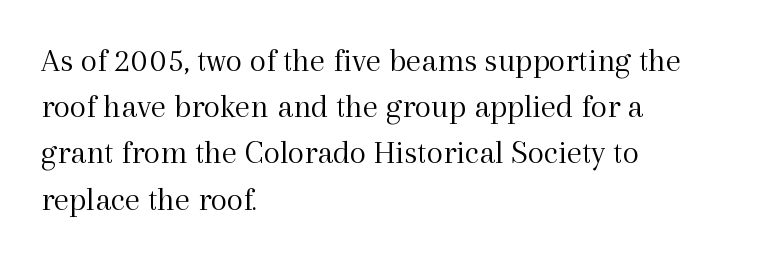
Q: Is the text bold? A: No.
Q: Is the text italic (slanted)? A: No, it is upright.
Q: Is the typeface a serif or a sans-serif typeface? A: Serif.
Q: Is the text underlined? A: No.
Q: How is the paragraph aligned? A: Left-aligned.
Q: Is the spacing between letters normal or unusually wide? A: Normal.
Q: Is the spacing between lines tight, normal or loose? A: Normal.
Q: Width (condensed, normal, or wide)? A: Normal.
Q: x-height? A: Medium.
Q: Monospaced? A: No.
